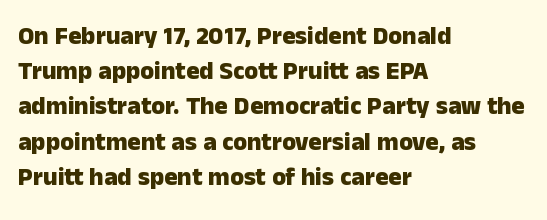
The image shows 25 px bold type, upright; set left-aligned, normal line spacing (1.41x), normal letter spacing, not underlined.
